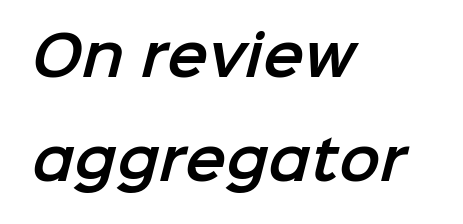
{"serif": "no", "width": "normal", "stroke_contrast": "low", "x_height": "medium", "monospaced": "no", "underline": "no", "align": "left", "line_spacing_ratio": 1.89, "letter_spacing": "normal", "letter_spacing_em": 0.0, "glyph_px": 55}
